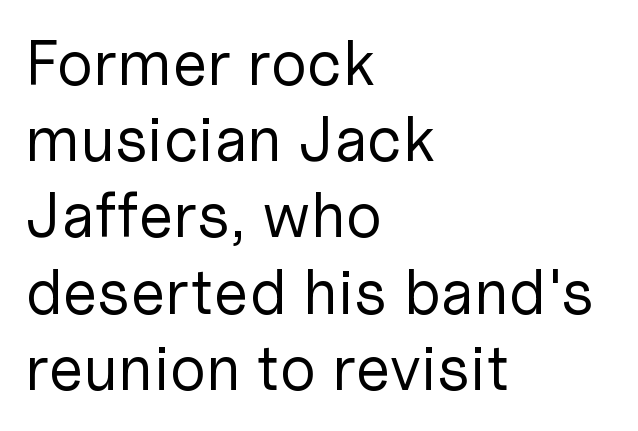
{"serif": "no", "italic": "no", "bold": "no", "weight": "regular", "width": "normal", "stroke_contrast": "low", "x_height": "medium", "monospaced": "no", "underline": "no", "align": "left", "line_spacing_ratio": 1.21, "letter_spacing": "normal", "letter_spacing_em": 0.0, "glyph_px": 63}
